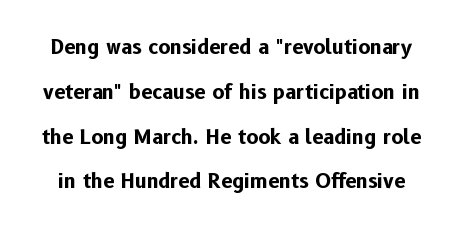
The letters stand straight up with perfectly vertical stems. One glance says open: line gaps are wider than usual. A bare baseline throughout the passage. Strokes here are thick enough to call this a true bold. In terms of letterspacing, this is plain default setting.
